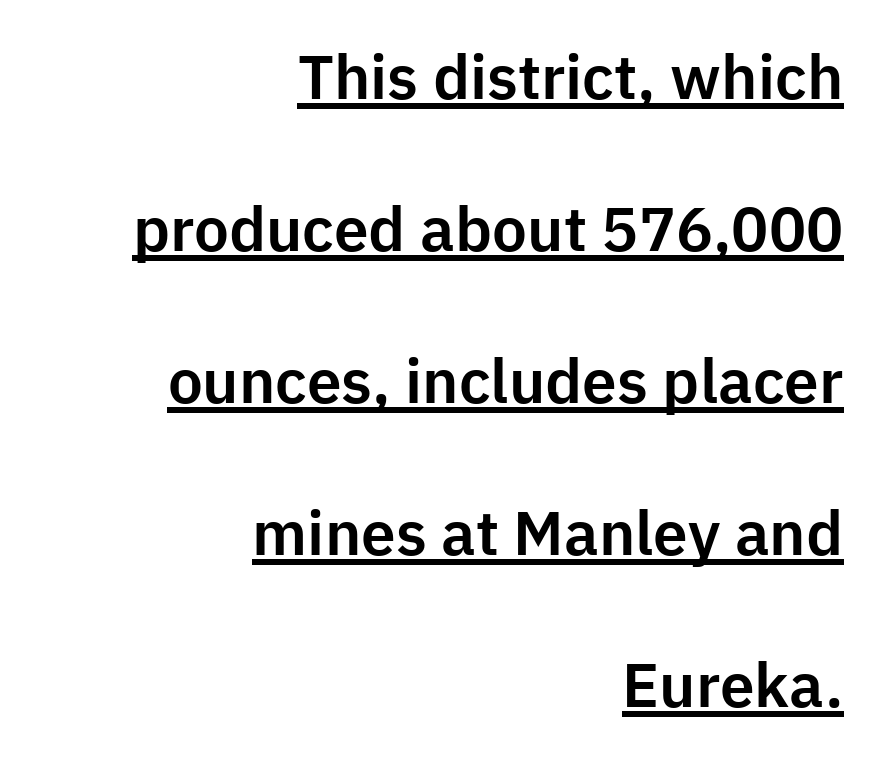
Are there feet on the stems? There aren't — it's a sans. These lines are set flush right with a ragged left edge. Style check: upright. Reading down the column, the eye jumps a long way to each next line. The passage shown is underscored from start to finish.
